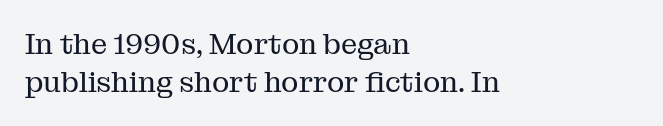
The cut favours lightness, reaching ordinary text weight at its darkest. In terms of letterform style, serifs are clearly present. The glyphs are unaccompanied by any horizontal stroke below them. Whoever set this chose a conventional vertical rhythm. It's the straight-up-and-down kind of type. This sample has the flowing, uneven cadence of proportional lettering.
